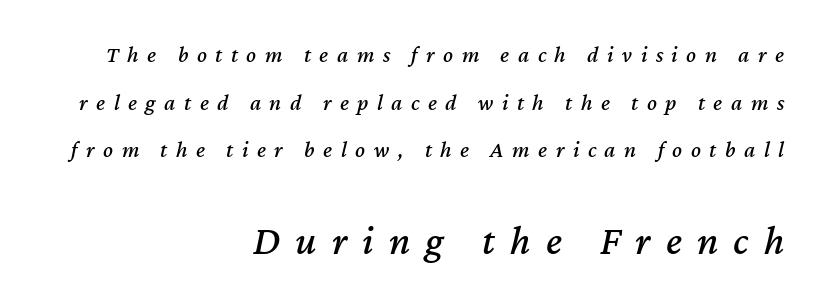
Q: Is the text italic (slanted)? A: Yes, it leans right by about 12 degrees.
Q: Is the text underlined? A: No.
Q: How is the paragraph aligned? A: Right-aligned.
Q: Is the spacing between letters normal or unusually wide? A: Unusually wide.
Q: Is the spacing between lines tight, normal or loose? A: Loose.
Q: Which block of text is set in a larger size, the first (top) or the second (bottom)? A: The second (bottom) one.
Q: Width (condensed, normal, or wide)? A: Normal.
Q: Stroke contrast? A: Medium.
Q: x-height? A: Medium.
Q: Monospaced? A: No.
